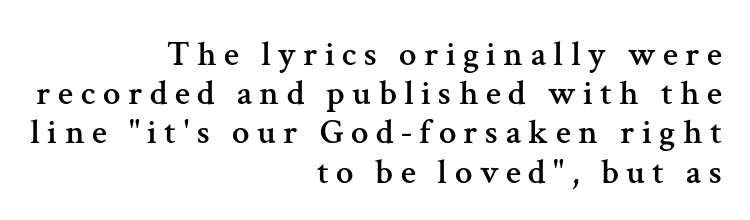
The image shows 35 px serif type, upright; set right-aligned, tight line spacing (1.12x), unusually wide letter spacing (+0.21 em), not underlined; medium stroke contrast and a medium x-height.
